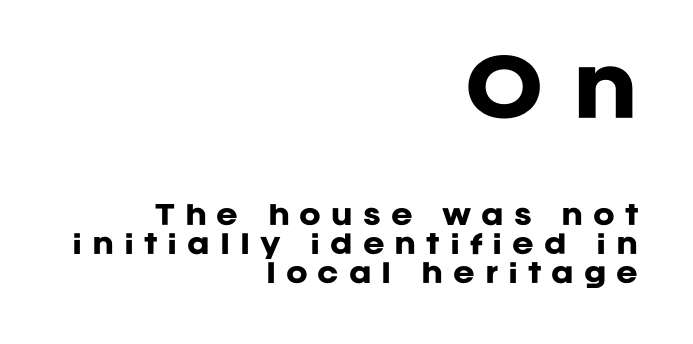
The image shows 78 px heavy sans-serif type, upright; set right-aligned, tight line spacing (1.11x), unusually wide letter spacing (+0.38 em), not underlined; the first (top) block is 3.0x larger; low stroke contrast and a large x-height.
